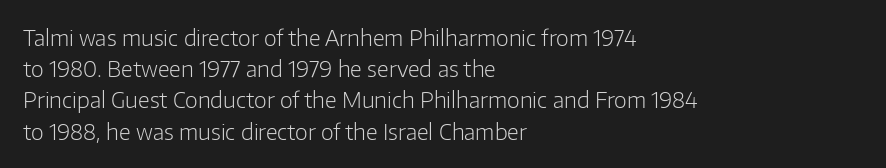
Every row of glyphs begins at an identical x-position on the left. The typesetting does not lean heavy: it is not bold. One glance says typical: line gaps are just what's usual. Underlining? Definitely not there.
